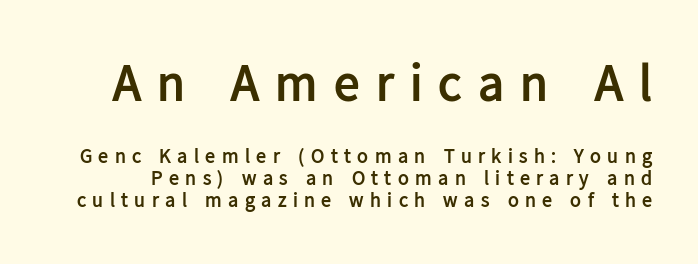
The image shows 51 px semibold sans-serif type, upright; set tight line spacing (1.09x), unusually wide letter spacing (+0.32 em), not underlined; the first (top) block is 2.55x larger; low stroke contrast and a medium x-height.
